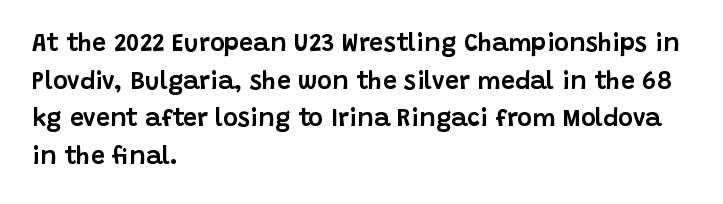
The image shows 25 px text type, upright; set left-aligned, normal line spacing (1.51x), normal letter spacing, not underlined.
